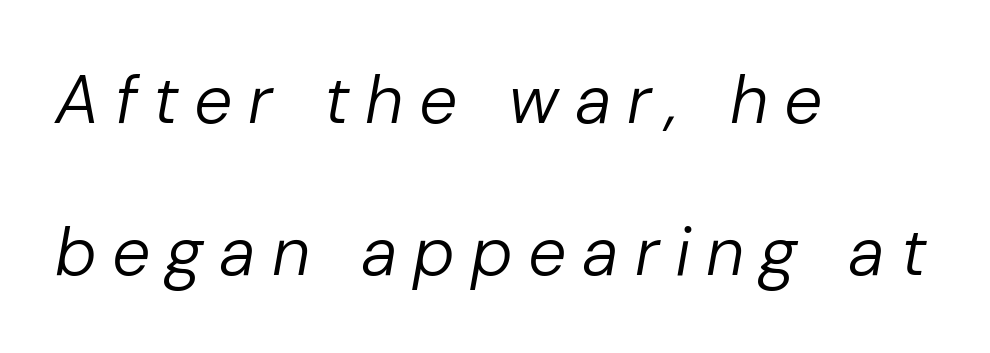
Q: Is the text bold? A: No.
Q: Is the text italic (slanted)? A: Yes, it leans right by about 10 degrees.
Q: Is the text underlined? A: No.
Q: How is the paragraph aligned? A: Left-aligned.
Q: Is the spacing between letters normal or unusually wide? A: Unusually wide.
Q: Is the spacing between lines tight, normal or loose? A: Loose.
Q: Width (condensed, normal, or wide)? A: Normal.
Q: Stroke contrast? A: Low.
Q: x-height? A: Medium.
Q: Monospaced? A: No.
